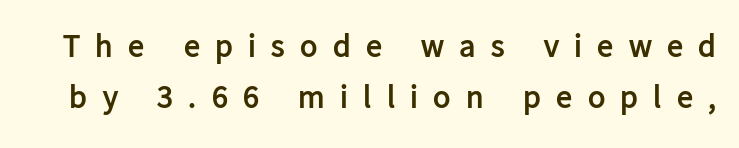
Q: Is the text bold? A: Yes.
Q: Is the text italic (slanted)? A: No, it is upright.
Q: Is the typeface a serif or a sans-serif typeface? A: Sans-serif.
Q: Is the text underlined? A: No.
Q: Is the spacing between letters normal or unusually wide? A: Unusually wide.
Q: Is the spacing between lines tight, normal or loose? A: Normal.
Q: Width (condensed, normal, or wide)? A: Normal.
Q: Stroke contrast? A: Low.
Q: x-height? A: Medium.
Q: Monospaced? A: No.
